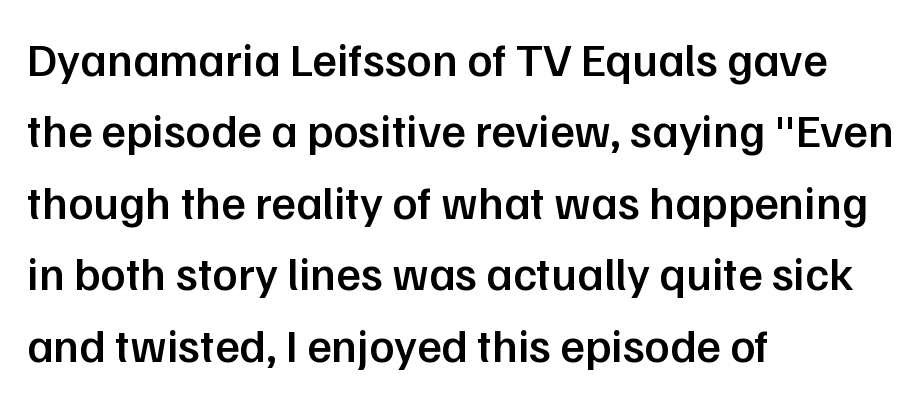
The image shows 47 px semibold sans-serif type, upright; set left-aligned, normal line spacing (1.52x), normal letter spacing, not underlined; low stroke contrast and a medium x-height.
